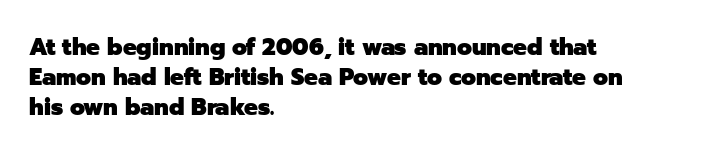
Designer's note — italics off, roman on. Clear beneath every line of the passage. Set as a true bold cut, around the 700 mark. How would I describe the line gaps? Plain and ordinary.
